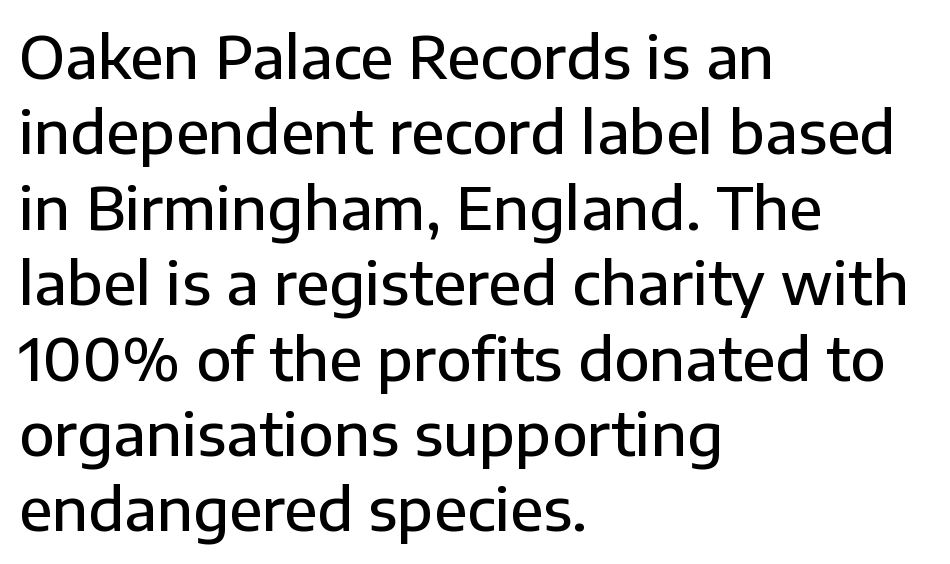
In terms of letterspacing, this is plain default setting. This sample has the flowing, uneven cadence of proportional lettering. The paragraph shown leans on its left margin. Typographic density is moderately raised because the face is semibold. Beneath every word, the page is bare. What's the leading like? Ordinary, nothing unusual.
